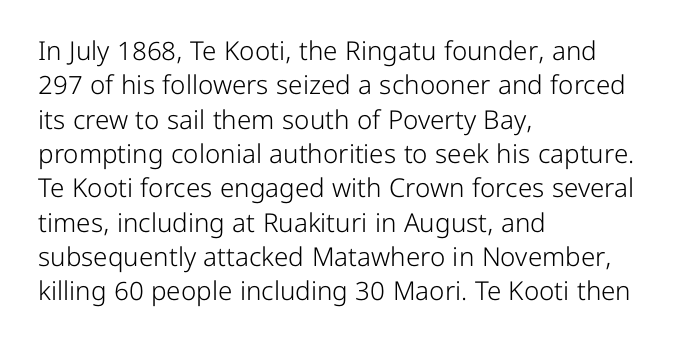
Leftover space on each line is placed entirely after the last word. Notice how the stems are strictly vertical — no italics here. The rendering uses a moderate line-height, typical for paragraphs. Underlining? Definitely not there. A light-to-regular cut is what we see here.
